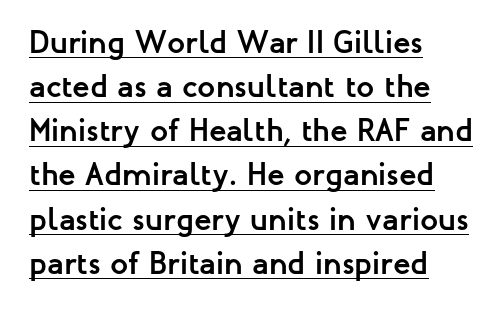
The image shows 32 px semibold sans-serif type, upright; set left-aligned, normal line spacing (1.38x), normal letter spacing, underlined; low stroke contrast and a medium x-height.
